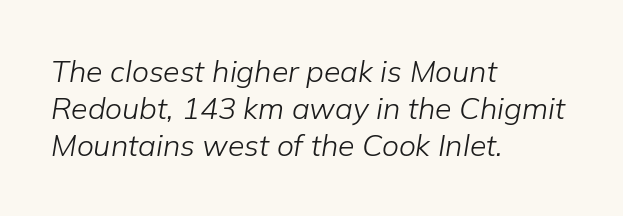
{"italic": "yes", "lean": "right", "slant_degrees": 9, "bold": "no", "weight": "light", "width": "normal", "stroke_contrast": "low", "x_height": "medium", "monospaced": "no", "underline": "no", "align": "left", "line_spacing_ratio": 1.24, "letter_spacing": "normal", "letter_spacing_em": 0.0, "glyph_px": 30}
